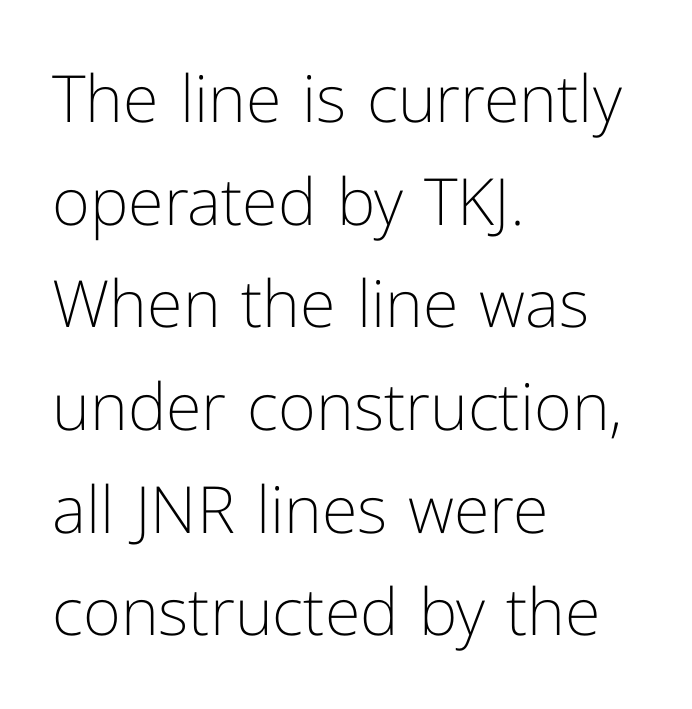
The image shows 65 px light sans-serif type, upright; set left-aligned, normal line spacing (1.58x), normal letter spacing, not underlined; low stroke contrast and a medium x-height.
